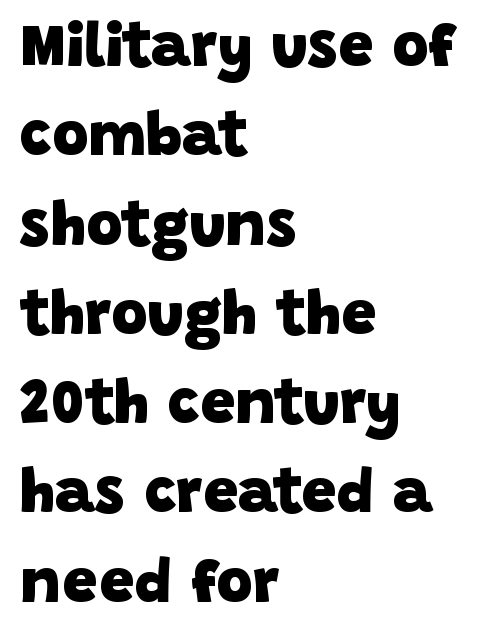
The image shows 62 px heavy sans-serif type; set left-aligned, normal line spacing (1.44x), normal letter spacing, not underlined; low stroke contrast and a large x-height.
